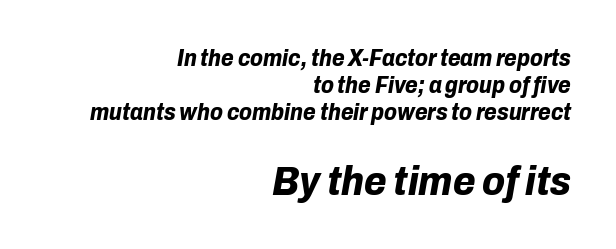
Q: Is the text bold? A: Yes.
Q: Is the text italic (slanted)? A: Yes, it leans right by about 10 degrees.
Q: Is the text underlined? A: No.
Q: How is the paragraph aligned? A: Right-aligned.
Q: Is the spacing between letters normal or unusually wide? A: Normal.
Q: Which block of text is set in a larger size, the first (top) or the second (bottom)? A: The second (bottom) one.
Q: Width (condensed, normal, or wide)? A: Normal.
Q: Stroke contrast? A: Low.
Q: x-height? A: Medium.
Q: Monospaced? A: No.
